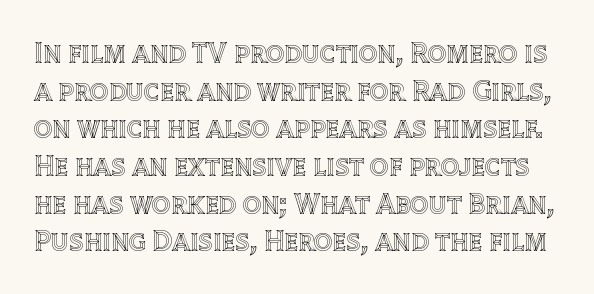
This sample uses plain, unmodified letter spacing. Beneath every word, the page is bare. Regular leading. The lettering stays uniformly vertical, giving the passage a roman look. These lines are rendered in a variable-pitch font.
